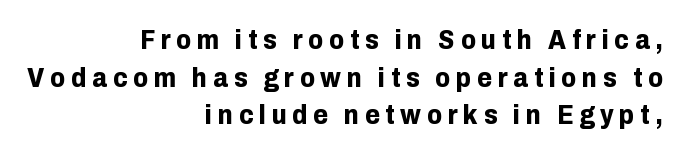
{"italic": "no", "bold": "yes", "underline": "no", "align": "right", "line_spacing": "normal", "line_spacing_ratio": 1.39, "letter_spacing": "wide", "letter_spacing_em": 0.21, "glyph_px": 27}
